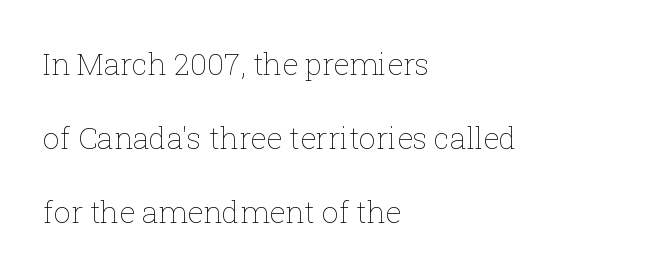
Is there any slant? The stems are plumb. The rendering uses natural spacing where letterforms have individual widths. The letterforms sit at book weight or below. Underlining? Definitely not there.
